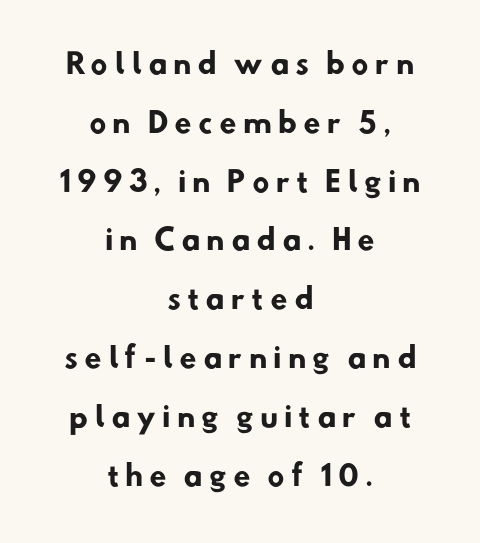
Leading: increased. Look at the bottom of the vertical strokes: they stop flat, with no serifs. You could not count columns in this text — the font is proportionally spaced. Look at the tracking — it's clearly loosened, letters drifting apart. Clear beneath every line of the passage. The paragraph has two soft edges and a firm central axis.
